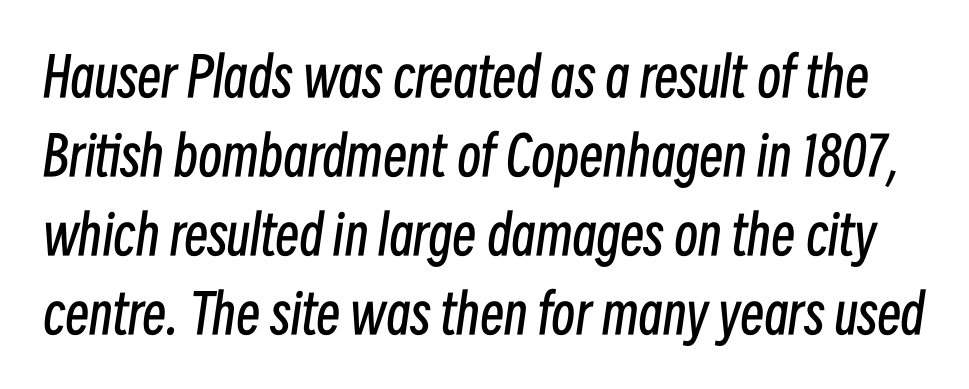
The image shows 54 px regular-weight, condensed type, italic (leaning right); set normal line spacing (1.46x), normal letter spacing, not underlined; low stroke contrast and a medium x-height.
